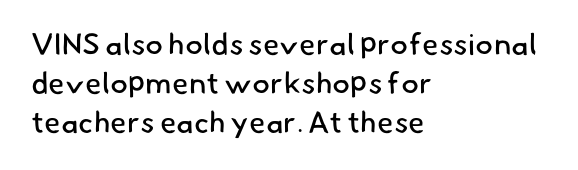
{"serif": "no", "bold": "no", "weight": "regular", "width": "normal", "stroke_contrast": "low", "x_height": "small", "monospaced": "no", "underline": "no", "align": "left", "line_spacing": "normal", "line_spacing_ratio": 1.3, "letter_spacing": "normal", "letter_spacing_em": 0.0, "glyph_px": 30}
